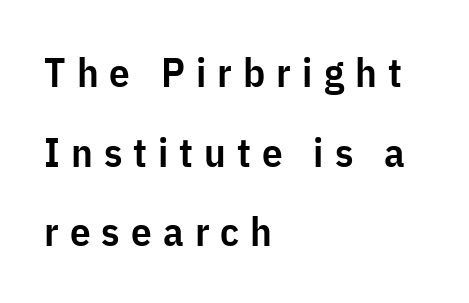
Glyph-to-glyph distance is far greater than everyday printed text. The lettering holds an erect, upright posture throughout. The line-height multiplier appears high, well above default. The passage shown is not underscored anywhere. The lines are quadded left.
